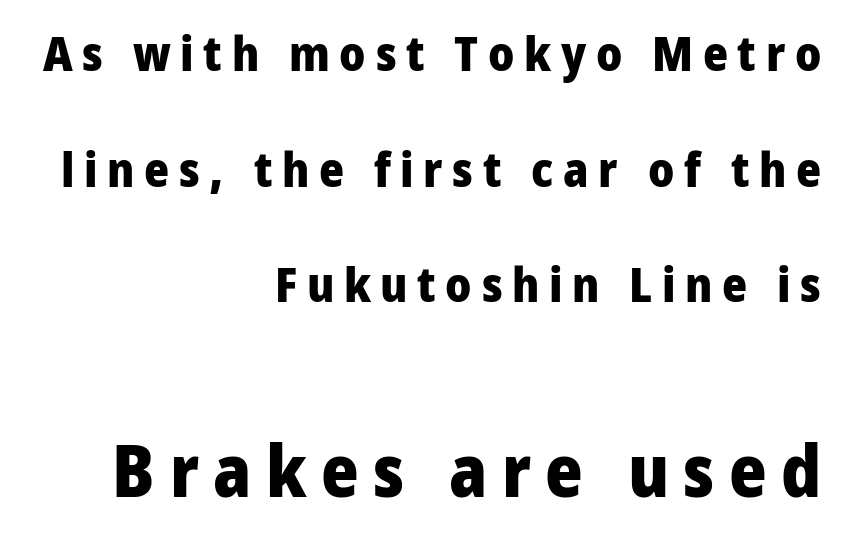
The image shows 72 px heavy sans-serif type, upright; set right-aligned, loose line spacing (2.41x), unusually wide letter spacing (+0.2 em), not underlined; the second (bottom) block is 1.5x larger; low stroke contrast and a medium x-height.
